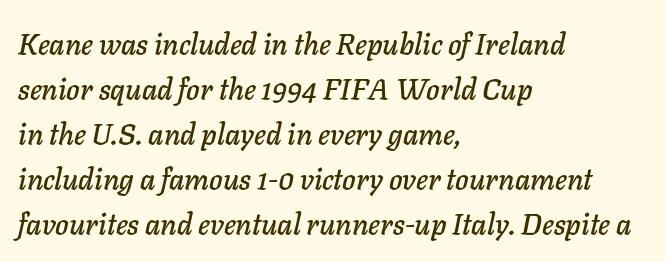
The image shows 29 px text type, italic (leaning right); set left-aligned, normal line spacing (1.55x), normal letter spacing, not underlined; low stroke contrast and a medium x-height.
